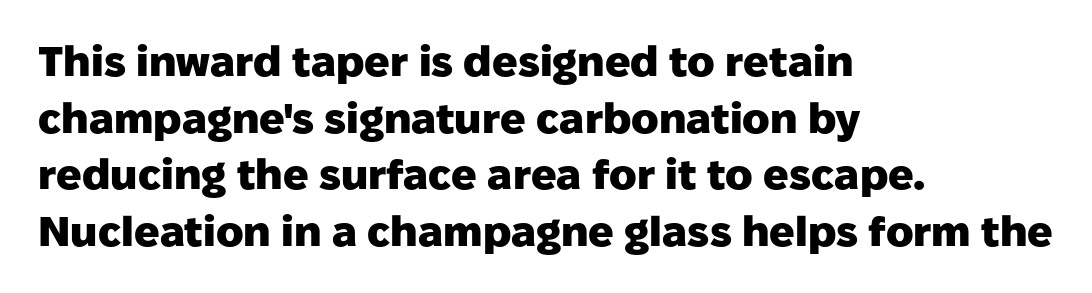
{"serif": "no", "italic": "no", "bold": "yes", "weight": "heavy", "width": "normal", "stroke_contrast": "low", "x_height": "medium", "monospaced": "no", "underline": "no", "align": "left", "line_spacing": "normal", "line_spacing_ratio": 1.35, "letter_spacing": "normal", "letter_spacing_em": 0.0, "glyph_px": 42}
